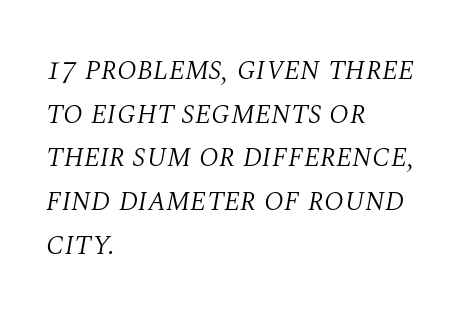
{"serif": "yes", "italic": "yes", "lean": "right", "slant_degrees": 10, "bold": "no", "weight": "light", "width": "normal", "stroke_contrast": "medium", "x_height": "large", "monospaced": "no", "underline": "no", "align": "left", "line_spacing": "normal", "line_spacing_ratio": 1.41, "letter_spacing": "normal", "letter_spacing_em": 0.0, "glyph_px": 31}
